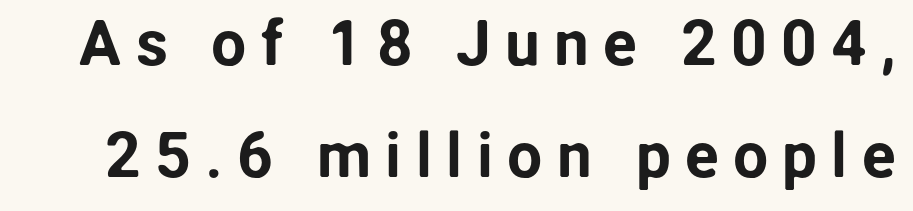
The image shows 63 px sans-serif type, upright; set line spacing 1.78x, unusually wide letter spacing (+0.22 em), not underlined; low stroke contrast and a medium x-height.
